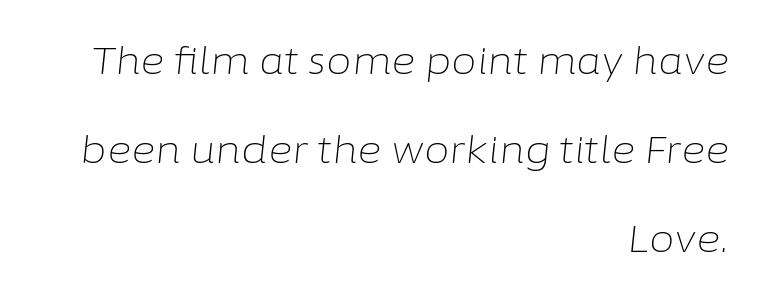
Slant detected: the letters are inclined. Proportional: the letters do not fall into vertical columns. Vertically, the passage feels expansive, rows floating well apart. The gap between lines stays unmarked.
